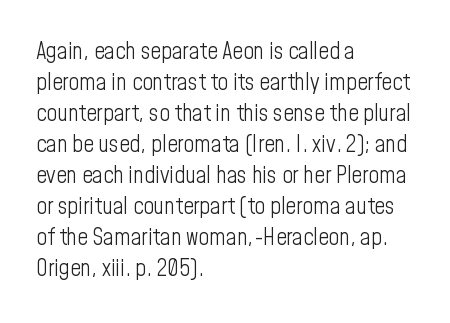
The image shows 23 px text type, upright; set left-aligned, normal line spacing (1.35x), normal letter spacing, not underlined.
